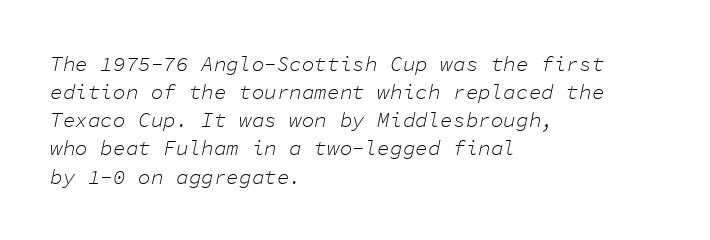
Q: Is the text bold? A: No.
Q: Is the text italic (slanted)? A: Yes, it leans right by about 11 degrees.
Q: Is the text underlined? A: No.
Q: How is the paragraph aligned? A: Left-aligned.
Q: Is the spacing between letters normal or unusually wide? A: Normal.
Q: Is the spacing between lines tight, normal or loose? A: Normal.
